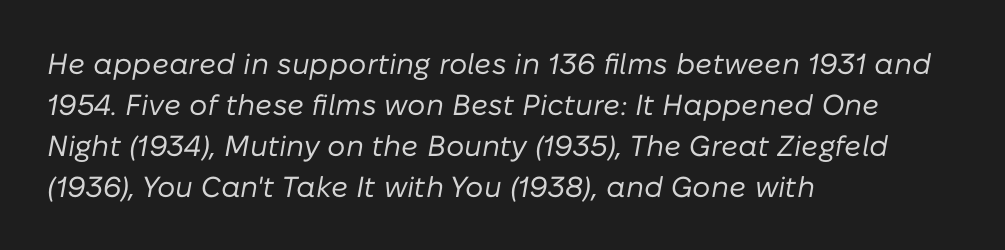
The image shows 29 px regular-weight type, italic (leaning right); set left-aligned, normal line spacing (1.41x), normal letter spacing, not underlined; low stroke contrast and a medium x-height.
